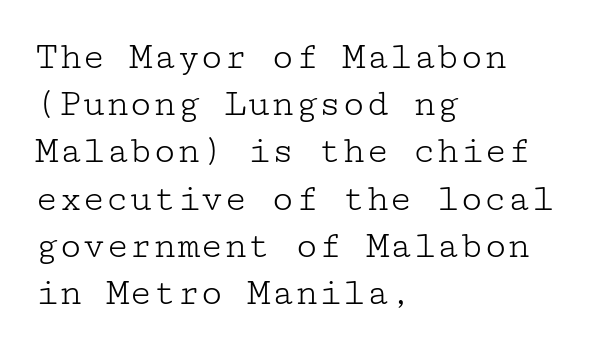
Q: Is the text bold? A: No.
Q: Is the text italic (slanted)? A: No, it is upright.
Q: Is the typeface a serif or a sans-serif typeface? A: Serif.
Q: Is the text underlined? A: No.
Q: How is the paragraph aligned? A: Left-aligned.
Q: Is the spacing between letters normal or unusually wide? A: Normal.
Q: Width (condensed, normal, or wide)? A: Wide.
Q: Stroke contrast? A: Low.
Q: x-height? A: Medium.
